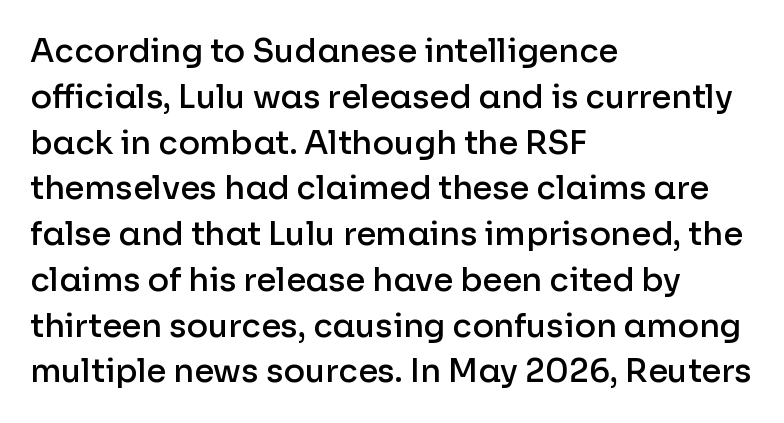
The image shows 32 px semibold sans-serif type, upright; set left-aligned, normal line spacing (1.43x), normal letter spacing, not underlined; low stroke contrast and a medium x-height.
